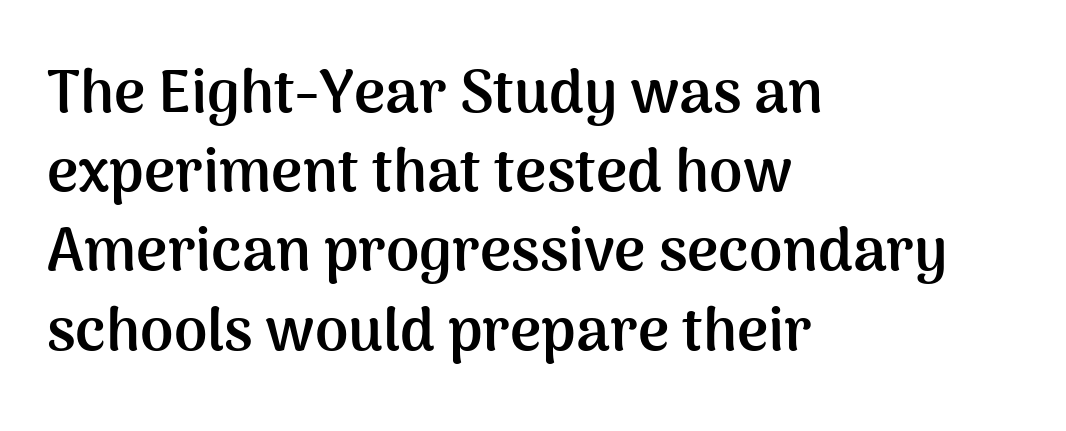
These lines keep a tight, regular rhythm from letter to letter. Thick stems and heavy bowls — unmistakably bold. The text was rendered using a sans face with plain stroke endings. Leading matches the norm, producing a regular column. Where is the straight margin? On the left. Varying glyph widths throughout — classic text-font behaviour.
